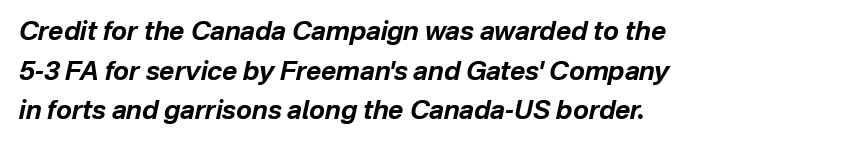
Compared with typical paragraphs, the rows here are spaced about the same. Compared with a centered layout, this one pins lines to the left instead. The words here are not underlined. Nothing unusual about the tracking: characters are spaced as the font intends. The sample has been set heavy, in full bold.
